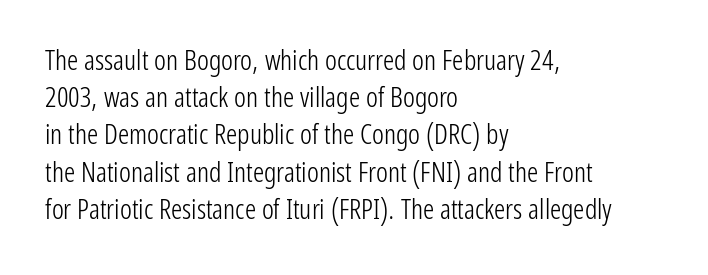
{"serif": "no", "italic": "no", "bold": "no", "weight": "light", "width": "condensed", "stroke_contrast": "low", "x_height": "medium", "monospaced": "no", "underline": "no", "align": "left", "line_spacing": "normal", "line_spacing_ratio": 1.33, "letter_spacing": "normal", "letter_spacing_em": 0.0, "glyph_px": 28}
